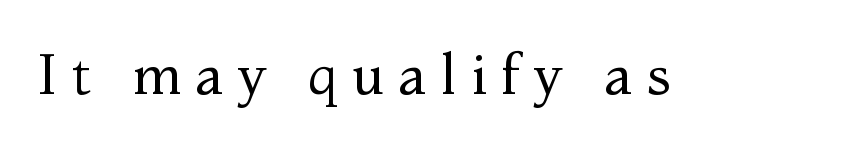
Small tapered or slab feet sit at the stroke ends, so this counts as serif. The cut favours lightness, reaching ordinary text weight at its darkest. This sample uses an upright cut, with every glyph sitting square on the baseline. Bare-footed words on every line. Inter-character spacing is expanded well beyond the font's built-in metrics.
